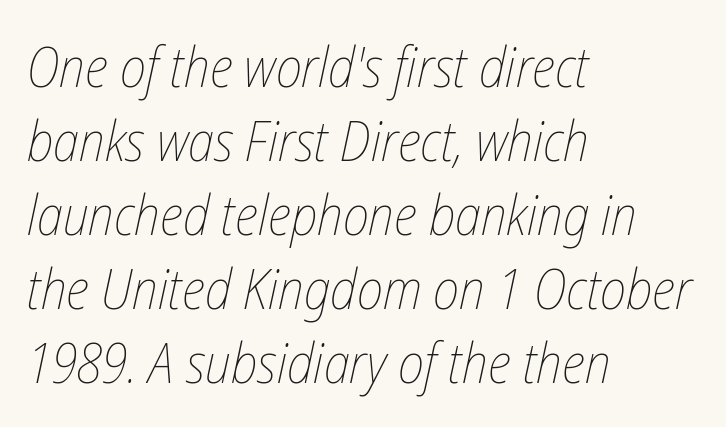
Q: Is the text bold? A: No.
Q: Is the text italic (slanted)? A: Yes, it leans right by about 12 degrees.
Q: Is the text underlined? A: No.
Q: How is the paragraph aligned? A: Left-aligned.
Q: Is the spacing between letters normal or unusually wide? A: Normal.
Q: Is the spacing between lines tight, normal or loose? A: Normal.
Q: Width (condensed, normal, or wide)? A: Condensed.
Q: Stroke contrast? A: Low.
Q: x-height? A: Medium.
Q: Monospaced? A: No.
